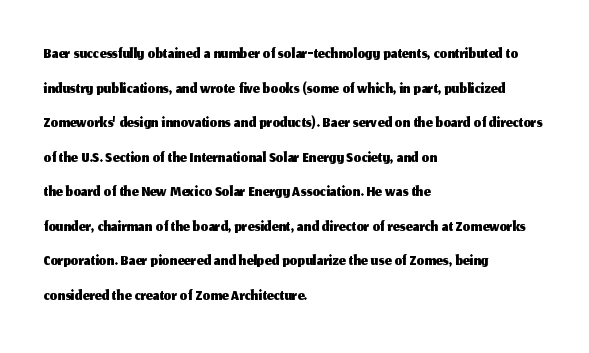
The image shows 24 px text type, upright; set left-aligned, normal line spacing (1.44x), normal letter spacing, not underlined.
